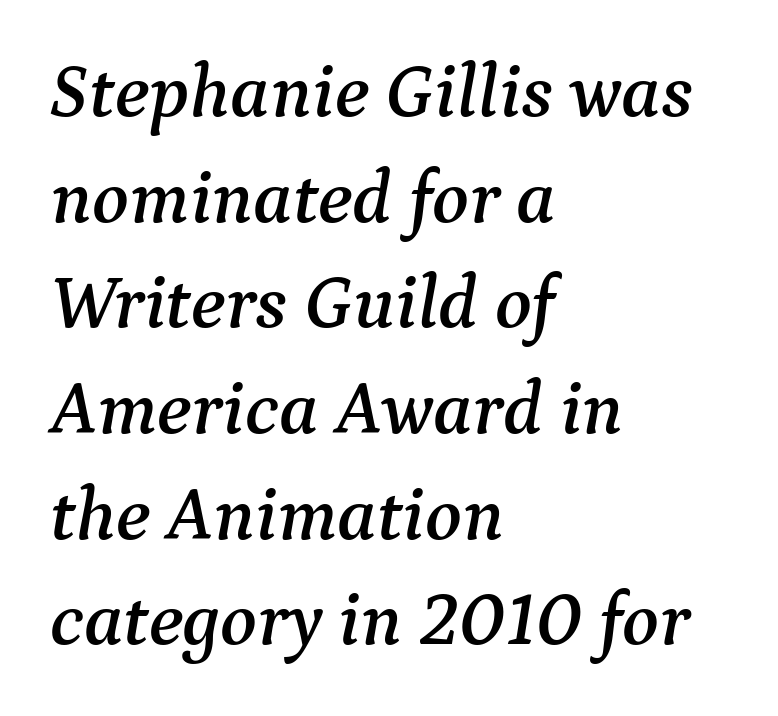
The line-height multiplier appears to be the usual default. Honestly, there is no underline to notice here at all. To sum up the face: it has serifs. Italic? Definitely — the glyphs are oblique. Horizontally, the lines are justified to the leading edge only. These lines are rendered in a variable-pitch font.
